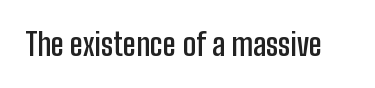
The image shows 31 px semibold, condensed sans-serif type, upright; set normal letter spacing, not underlined; low stroke contrast and a medium x-height.
